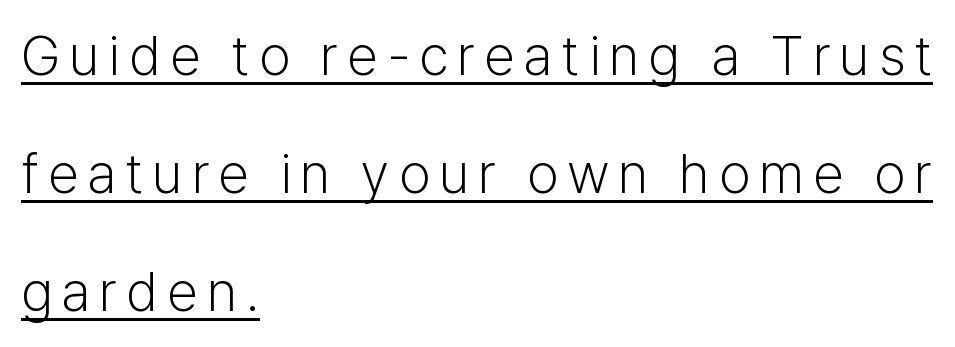
Posture: vertical. Observe the absence of serifs on each vertical stroke in this sample. In designer terms, the underline attribute is active on this setting. Honestly, the rows look like they've been pulled way apart. Is this a heavy cut? Hardly; it is regular or lighter.
